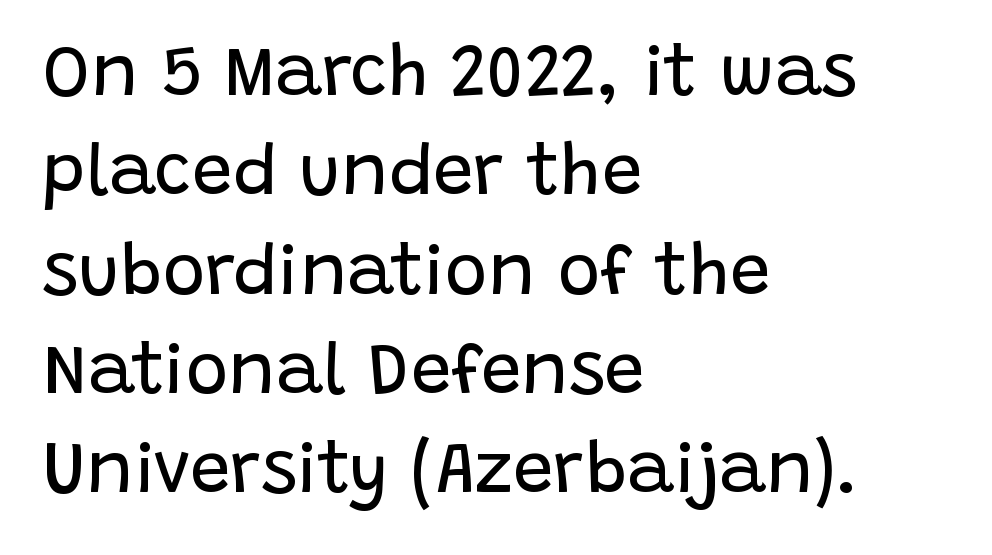
Q: Is the text bold? A: No.
Q: Is the text italic (slanted)? A: No, it is upright.
Q: Is the typeface a serif or a sans-serif typeface? A: Sans-serif.
Q: Is the text underlined? A: No.
Q: How is the paragraph aligned? A: Left-aligned.
Q: Is the spacing between letters normal or unusually wide? A: Normal.
Q: Is the spacing between lines tight, normal or loose? A: Normal.
Q: Width (condensed, normal, or wide)? A: Normal.
Q: Stroke contrast? A: Low.
Q: x-height? A: Large.
Q: Monospaced? A: No.
